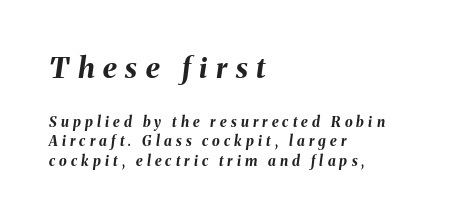
Q: Is the text bold? A: Yes.
Q: Is the text italic (slanted)? A: Yes, it leans right by about 8 degrees.
Q: Is the text underlined? A: No.
Q: How is the paragraph aligned? A: Left-aligned.
Q: Is the spacing between letters normal or unusually wide? A: Unusually wide.
Q: Is the spacing between lines tight, normal or loose? A: Normal.
Q: Which block of text is set in a larger size, the first (top) or the second (bottom)? A: The first (top) one.
Q: Width (condensed, normal, or wide)? A: Normal.
Q: Stroke contrast? A: Medium.
Q: x-height? A: Medium.
Q: Monospaced? A: No.
